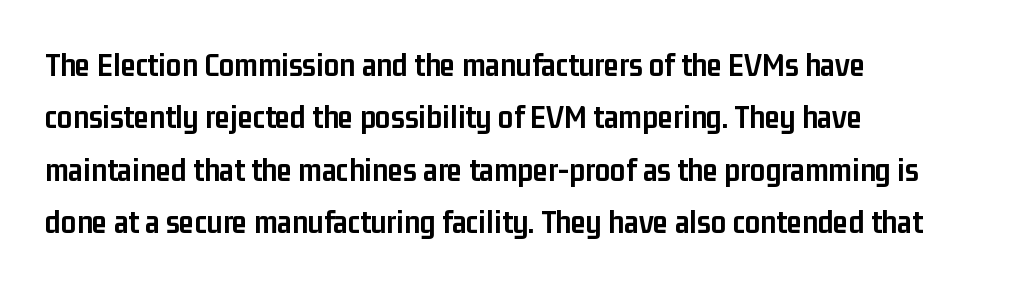
The image shows 34 px semibold, condensed sans-serif type, upright; set left-aligned, normal line spacing (1.54x), normal letter spacing, not underlined; low stroke contrast and a medium x-height.
